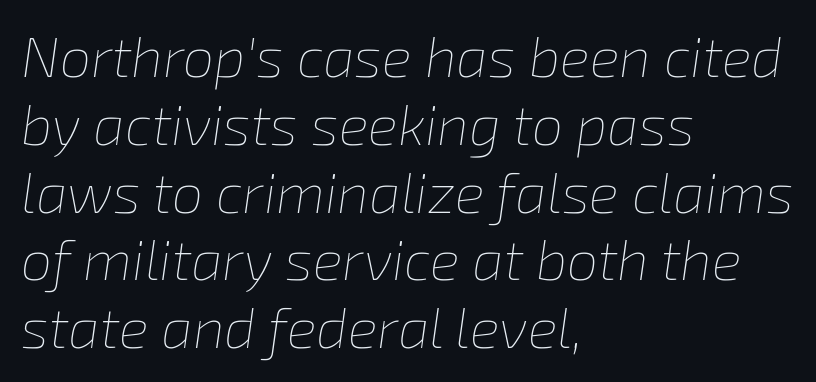
{"italic": "yes", "lean": "right", "slant_degrees": 8, "bold": "no", "weight": "thin", "width": "normal", "stroke_contrast": "low", "x_height": "medium", "monospaced": "no", "underline": "no", "align": "left", "line_spacing_ratio": 1.21, "letter_spacing": "normal", "letter_spacing_em": 0.0, "glyph_px": 56}
